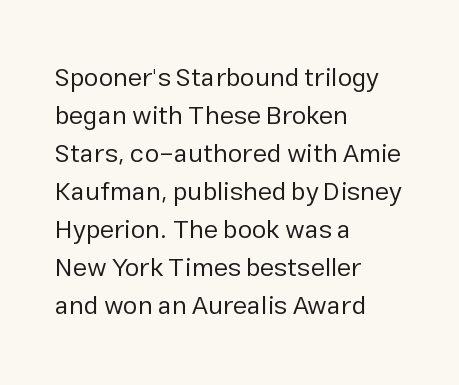
Visually the block forms a straight wall on the left and a jagged coastline on the right. Caption: standard tracking, unaltered. The type sits square on the baseline with zero lean. Weight: not bold — regular or lighter.
